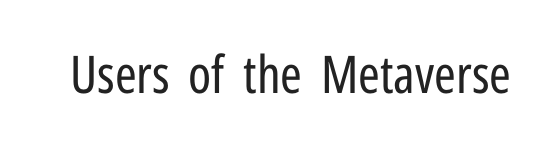
The image shows 52 px regular-weight, condensed sans-serif type, upright; set normal letter spacing, not underlined; low stroke contrast and a medium x-height.
